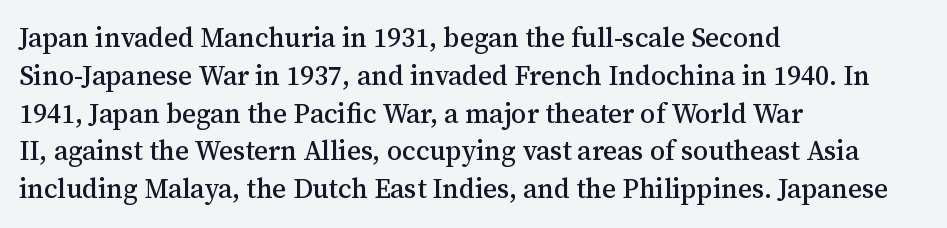
The ragged edge is on the right, which tells us the setting is flush left. Underline: absent. Does the leading feel generous? No, just average. The type is set solid horizontally, with unmodified tracking.
